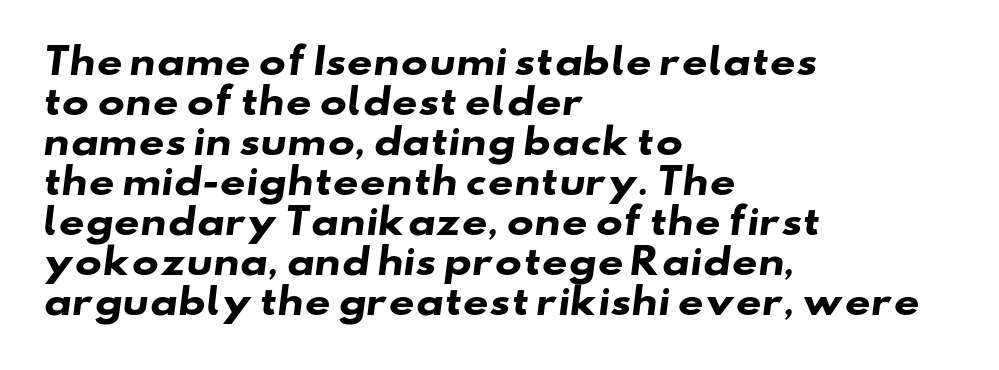
Q: Is the text bold? A: Yes.
Q: Is the typeface a serif or a sans-serif typeface? A: Sans-serif.
Q: Is the text underlined? A: No.
Q: How is the paragraph aligned? A: Left-aligned.
Q: Is the spacing between letters normal or unusually wide? A: Normal.
Q: Is the spacing between lines tight, normal or loose? A: Tight.
Q: Width (condensed, normal, or wide)? A: Wide.
Q: Stroke contrast? A: Low.
Q: x-height? A: Small.
Q: Monospaced? A: No.
